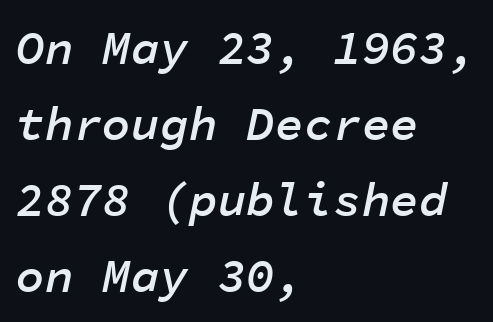
The image shows 48 px semibold type, italic (leaning right), monospaced; set left-aligned, normal line spacing (1.58x), normal letter spacing, not underlined; low stroke contrast and a medium x-height.
